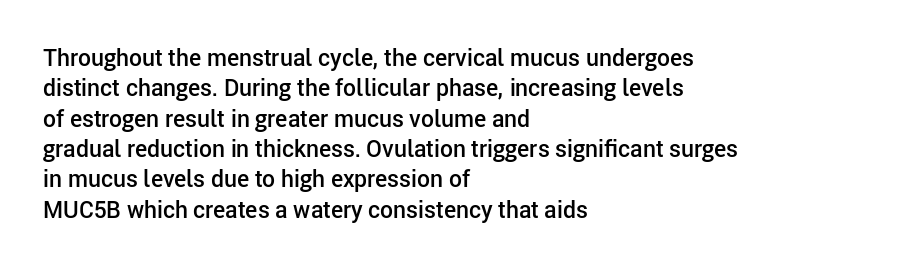
Q: Is the text bold? A: Semi-bold.
Q: Is the text italic (slanted)? A: No, it is upright.
Q: Is the text underlined? A: No.
Q: How is the paragraph aligned? A: Left-aligned.
Q: Is the spacing between letters normal or unusually wide? A: Normal.
Q: Is the spacing between lines tight, normal or loose? A: Normal.
